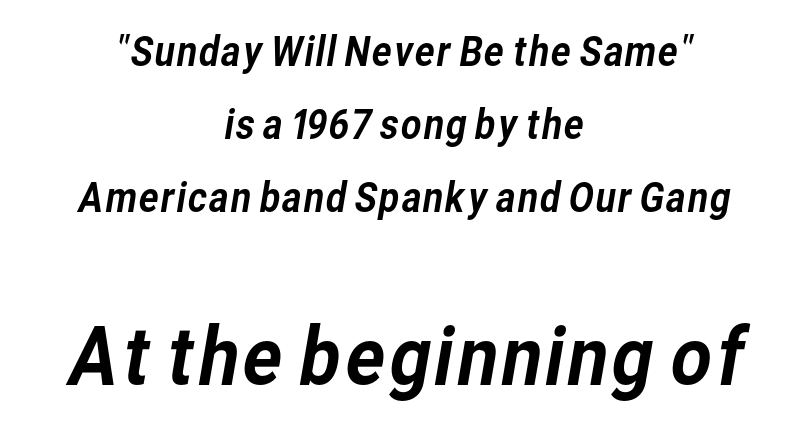
Q: Is the typeface a serif or a sans-serif typeface? A: Sans-serif.
Q: Is the text underlined? A: No.
Q: How is the paragraph aligned? A: Centered.
Q: Is the spacing between letters normal or unusually wide? A: Normal.
Q: Which block of text is set in a larger size, the first (top) or the second (bottom)? A: The second (bottom) one.
Q: Width (condensed, normal, or wide)? A: Normal.
Q: Stroke contrast? A: Low.
Q: x-height? A: Medium.
Q: Monospaced? A: No.
